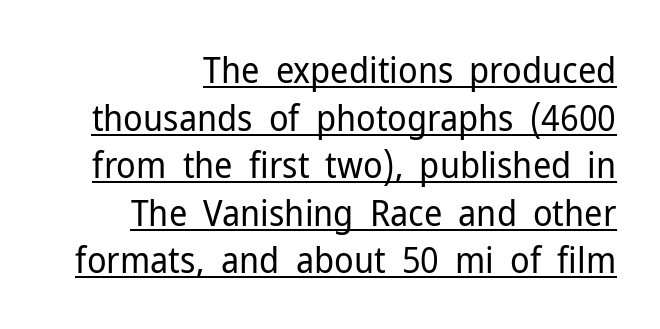
{"serif": "no", "italic": "no", "bold": "no", "weight": "regular", "width": "normal", "stroke_contrast": "low", "x_height": "medium", "monospaced": "no", "underline": "yes", "align": "right", "line_spacing": "normal", "line_spacing_ratio": 1.32, "letter_spacing": "normal", "letter_spacing_em": 0.0, "glyph_px": 36}
